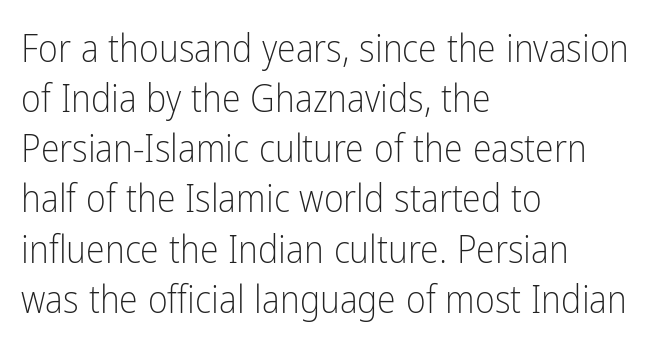
Q: Is the text bold? A: No.
Q: Is the text italic (slanted)? A: No, it is upright.
Q: Is the typeface a serif or a sans-serif typeface? A: Sans-serif.
Q: Is the text underlined? A: No.
Q: How is the paragraph aligned? A: Left-aligned.
Q: Is the spacing between letters normal or unusually wide? A: Normal.
Q: Is the spacing between lines tight, normal or loose? A: Normal.
Q: Width (condensed, normal, or wide)? A: Condensed.
Q: Stroke contrast? A: Low.
Q: x-height? A: Medium.
Q: Monospaced? A: No.
